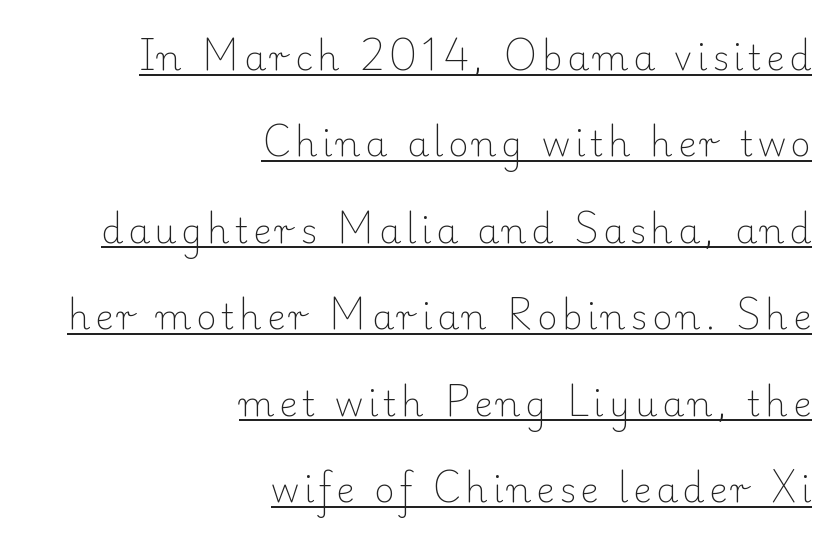
Weight: in the light-to-regular range. Every character sits straight up, as roman type does. The lines are spread far apart with generous leading. The typesetter has applied underlining to the passage shown. These lines stack with their right ends in a neat column.
